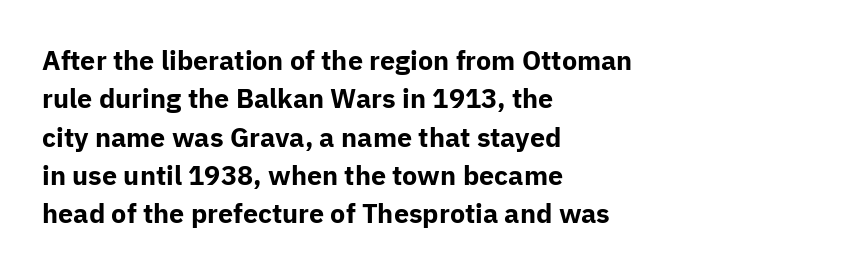
The image shows 27 px bold type, upright; set left-aligned, normal line spacing (1.42x), normal letter spacing, not underlined.
